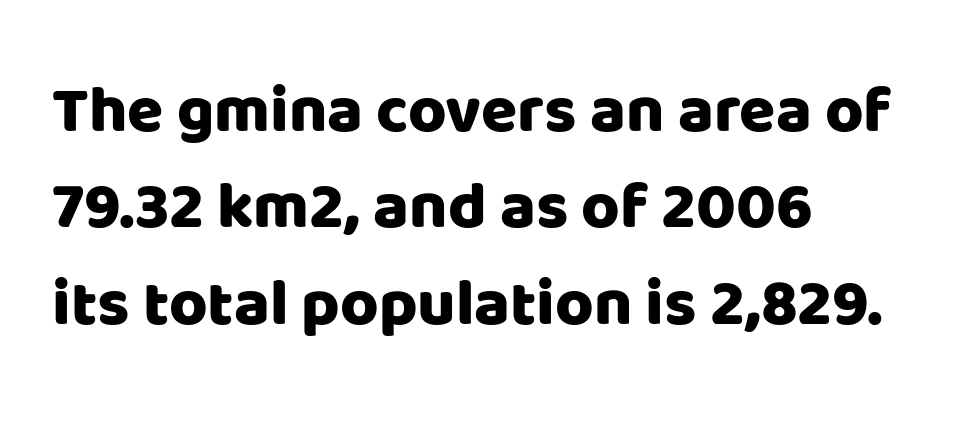
The image shows 66 px sans-serif type, upright; set left-aligned, normal line spacing (1.46x), normal letter spacing, not underlined; low stroke contrast and a large x-height.
